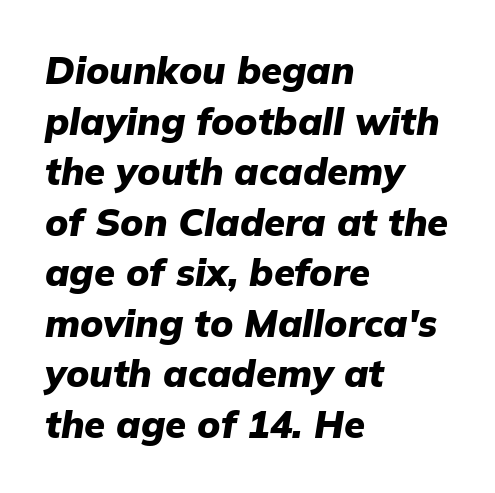
The image shows 38 px heavy type, italic (leaning right); set left-aligned, normal line spacing (1.33x), normal letter spacing, not underlined; low stroke contrast and a medium x-height.
